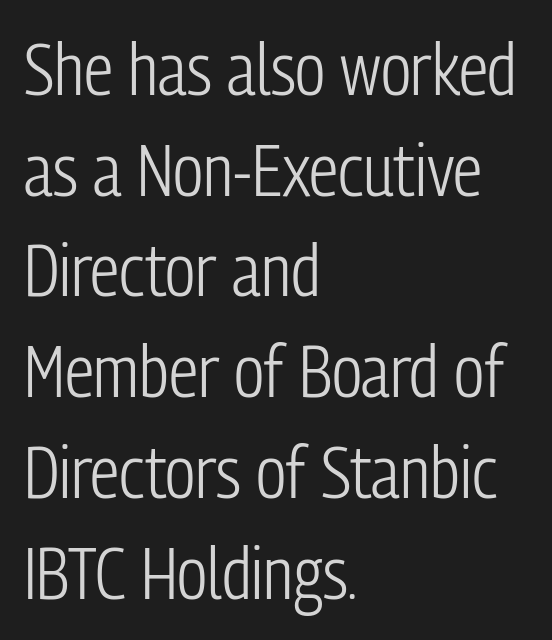
Horizontal alignment here is leftward, the default for most running prose. Weight class: somewhere from thin through regular. Inter-character spacing is left at the font's built-in metrics. This rendering employs a face without finishing strokes, i.e., a sans-serif. Posture: straight, roman, zero tilt. Letters rest on an invisible, unmarked baseline.
